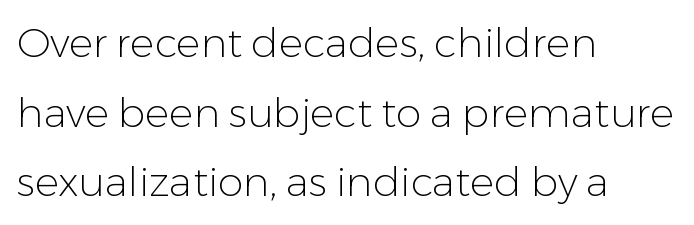
Q: Is the text bold? A: No.
Q: Is the text italic (slanted)? A: No, it is upright.
Q: Is the typeface a serif or a sans-serif typeface? A: Sans-serif.
Q: Is the text underlined? A: No.
Q: How is the paragraph aligned? A: Left-aligned.
Q: Is the spacing between letters normal or unusually wide? A: Normal.
Q: Is the spacing between lines tight, normal or loose? A: Normal.
Q: Width (condensed, normal, or wide)? A: Normal.
Q: Stroke contrast? A: Low.
Q: x-height? A: Medium.
Q: Monospaced? A: No.
